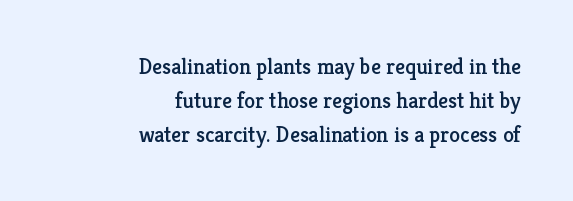
The image shows 22 px text type, upright; set right-aligned, normal line spacing (1.54x), normal letter spacing, not underlined.
